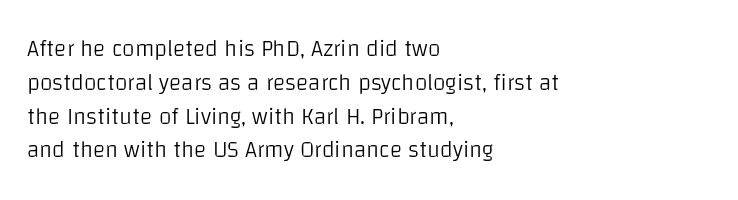
{"italic": "no", "bold": "no", "underline": "no", "align": "left", "line_spacing": "normal", "line_spacing_ratio": 1.47, "letter_spacing": "normal", "letter_spacing_em": 0.0, "glyph_px": 23}
